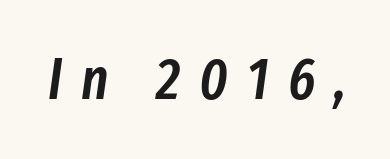
Note the varied advance widths — an 'i' is clearly narrower than an 'm'. A clean baseline with only descenders dipping below it. There is plenty of visible air inserted between adjacent glyphs. A bit beefed up — I'd call it semibold rather than bold. The font's italic variant was chosen for this text.
